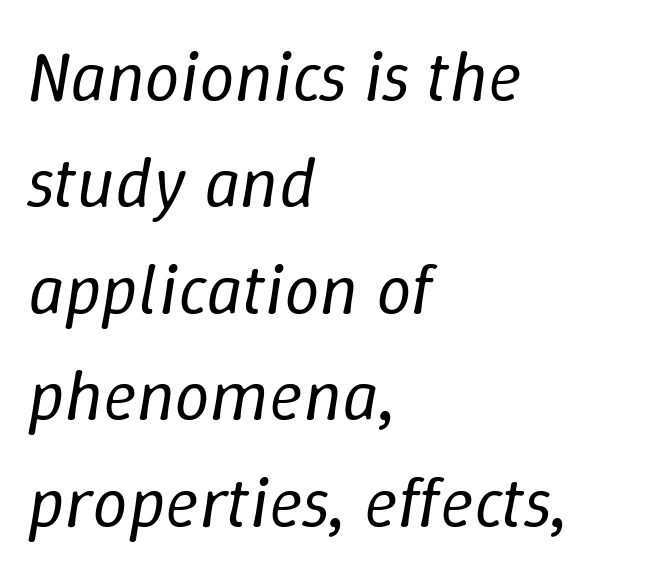
The image shows 71 px regular-weight type, italic (leaning right); set left-aligned, normal line spacing (1.5x), normal letter spacing, not underlined; low stroke contrast and a medium x-height.
